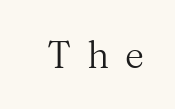
{"serif": "yes", "italic": "no", "bold": "no", "weight": "regular", "width": "normal", "stroke_contrast": "medium", "x_height": "medium", "monospaced": "no", "underline": "no", "letter_spacing": "wide", "letter_spacing_em": 0.43, "glyph_px": 37}
